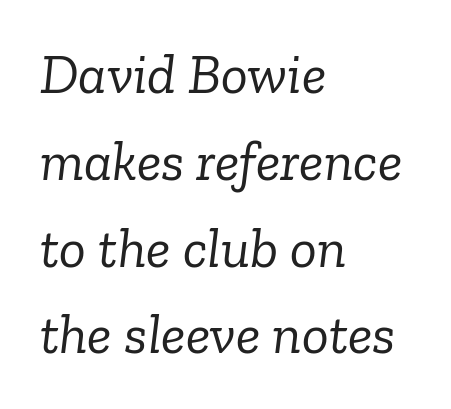
Q: Is the text bold? A: No.
Q: Is the text italic (slanted)? A: Yes, it leans right by about 6 degrees.
Q: Is the typeface a serif or a sans-serif typeface? A: Serif.
Q: Is the text underlined? A: No.
Q: How is the paragraph aligned? A: Left-aligned.
Q: Is the spacing between letters normal or unusually wide? A: Normal.
Q: Is the spacing between lines tight, normal or loose? A: Normal.
Q: Width (condensed, normal, or wide)? A: Normal.
Q: Stroke contrast? A: Low.
Q: x-height? A: Medium.
Q: Monospaced? A: No.
